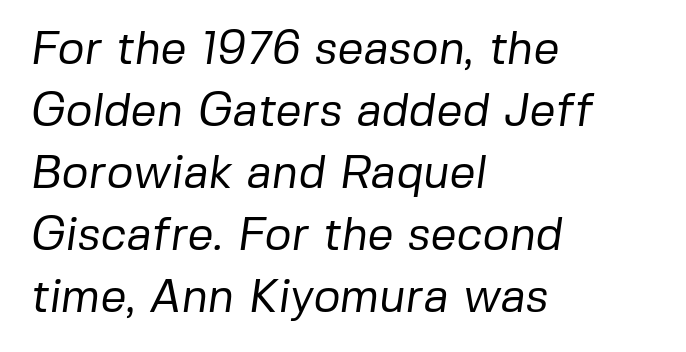
{"serif": "no", "bold": "no", "weight": "regular", "width": "normal", "stroke_contrast": "low", "x_height": "medium", "monospaced": "no", "underline": "no", "align": "left", "line_spacing": "normal", "line_spacing_ratio": 1.35, "letter_spacing": "normal", "letter_spacing_em": 0.0, "glyph_px": 46}
